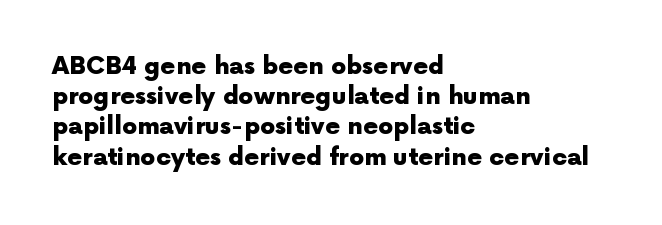
The image shows 24 px bold type, upright; set left-aligned, normal line spacing (1.26x), normal letter spacing, not underlined.
